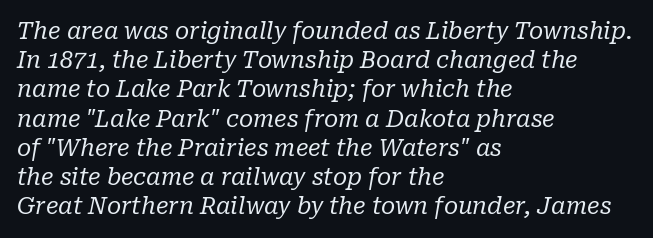
{"italic": "yes", "lean": "right", "slant_degrees": 10, "bold": "no", "underline": "no", "align": "left", "line_spacing": "normal", "line_spacing_ratio": 1.27, "letter_spacing": "normal", "letter_spacing_em": 0.0, "glyph_px": 23}
